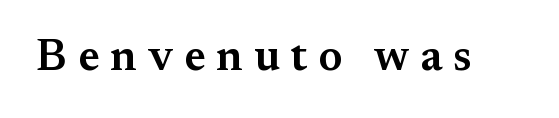
A typesetter would mark this as roman, not italic. This sample uses expanded letter spacing, leaving extra air between glyphs. The face used here is a semibold: visibly heavier than regular, lighter than bold. Do the characters align in a grid? No, the font is proportional. Decoration check: the copy has no underline. What kind of face is this? One with serifs.
